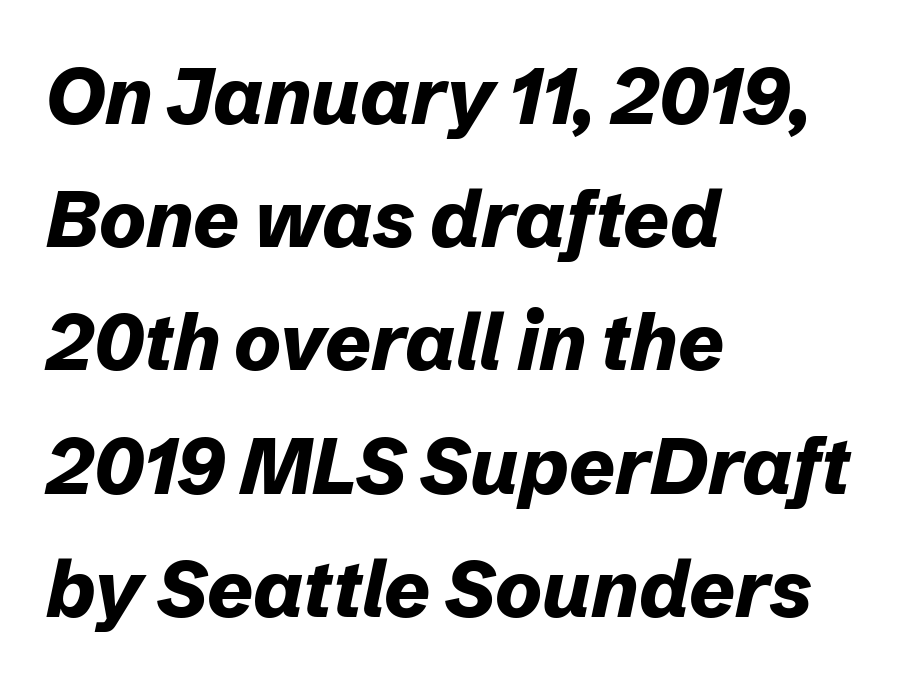
{"italic": "yes", "lean": "right", "slant_degrees": 12, "bold": "yes", "weight": "bold", "width": "normal", "stroke_contrast": "low", "x_height": "medium", "monospaced": "no", "underline": "no", "align": "left", "line_spacing": "normal", "line_spacing_ratio": 1.56, "letter_spacing": "normal", "letter_spacing_em": 0.0, "glyph_px": 79}
